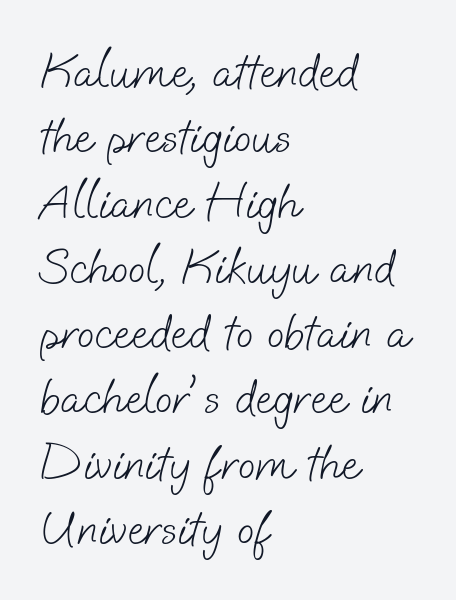
The face used here is a sans, in the tradition of grotesques and geometrics. The letters advance in unequal steps, a hallmark of proportional type. One glance says typical: line gaps are just what's usual. Typeset ragged right — the left edge is the straight one.
